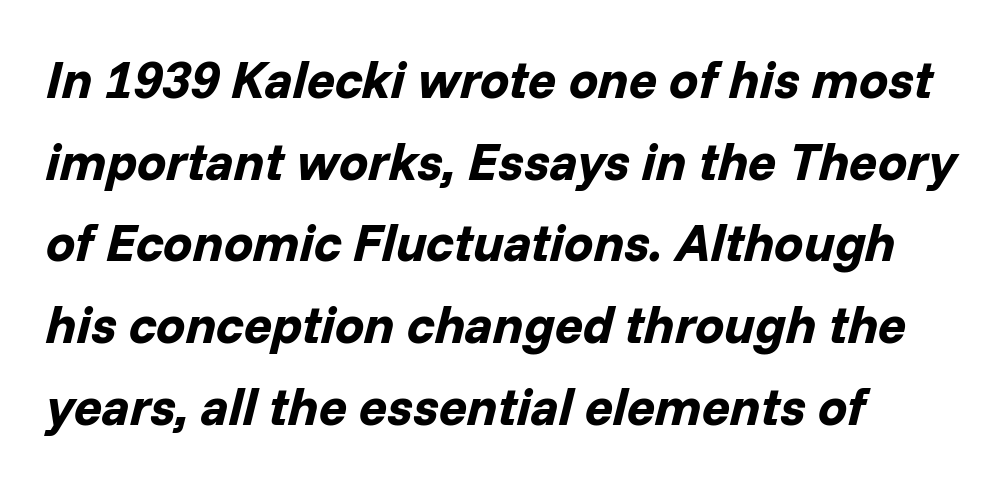
The image shows 52 px bold type, italic (leaning right); set left-aligned, normal line spacing (1.57x), normal letter spacing, not underlined; low stroke contrast and a medium x-height.
